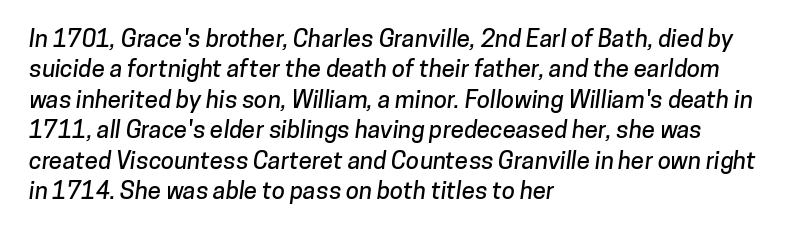
{"underline": "no", "align": "left", "line_spacing": "normal", "line_spacing_ratio": 1.27, "letter_spacing": "normal", "letter_spacing_em": 0.0, "glyph_px": 24}
